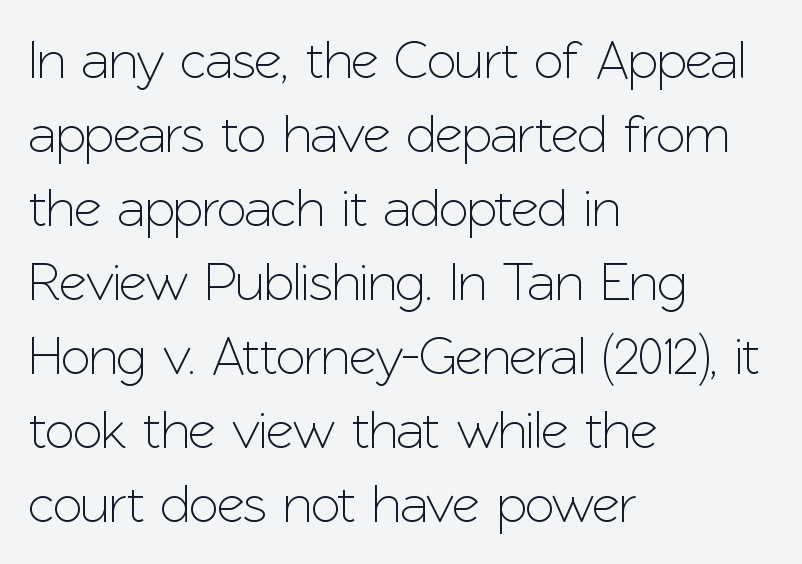
Visually the block forms a straight wall on the left and a jagged coastline on the right. The area under the type is left untouched. Is there much room between lines? A standard amount, neither cramped nor airy. This sample uses a sans-serif face. Tracking value appears to be zero — textbook default spacing. A typesetter would call this proportional, since set widths differ per character.
